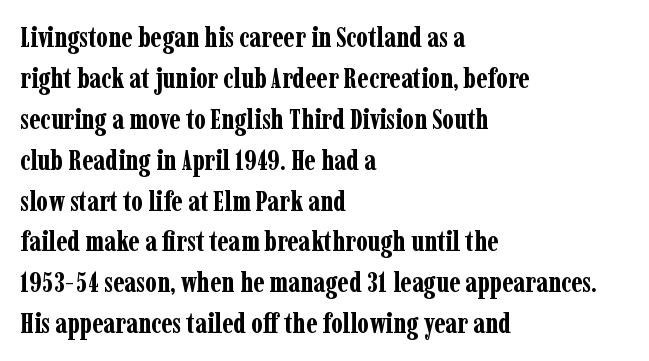
{"serif": "yes", "italic": "no", "bold": "yes", "weight": "bold", "width": "condensed", "stroke_contrast": "low", "x_height": "medium", "monospaced": "no", "underline": "no", "align": "left", "line_spacing": "normal", "line_spacing_ratio": 1.46, "letter_spacing": "normal", "letter_spacing_em": 0.0, "glyph_px": 28}
